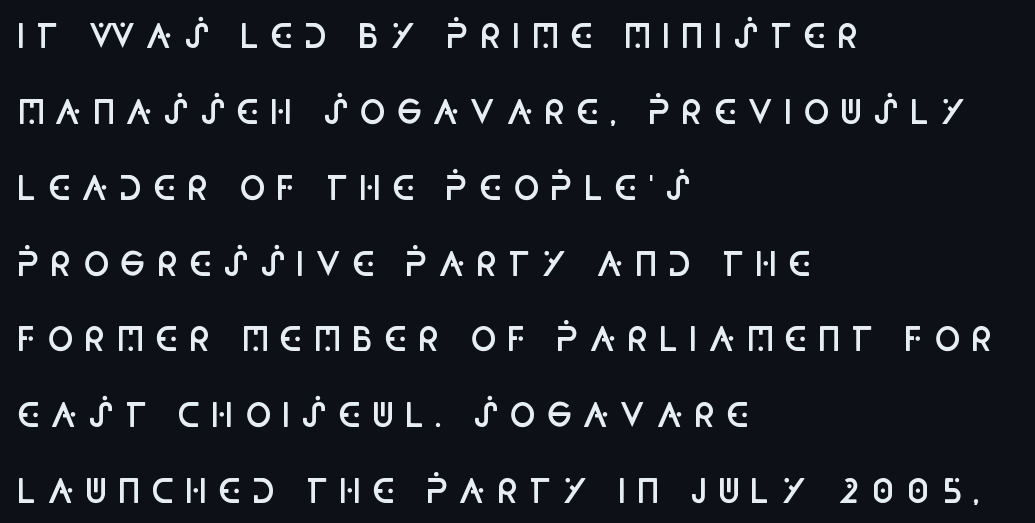
Q: Is the text bold? A: Semi-bold.
Q: Is the text italic (slanted)? A: No, it is upright.
Q: Is the typeface a serif or a sans-serif typeface? A: Sans-serif.
Q: Is the text underlined? A: No.
Q: How is the paragraph aligned? A: Left-aligned.
Q: Is the spacing between letters normal or unusually wide? A: Unusually wide.
Q: Is the spacing between lines tight, normal or loose? A: Loose.
Q: Width (condensed, normal, or wide)? A: Condensed.
Q: Stroke contrast? A: Low.
Q: x-height? A: Large.
Q: Monospaced? A: No.
